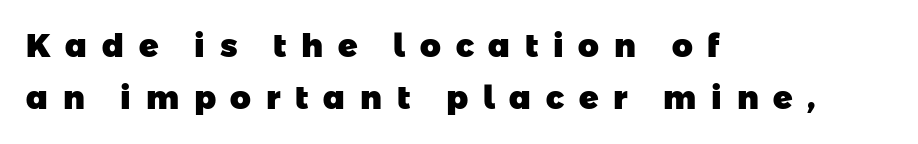
{"serif": "no", "bold": "yes", "weight": "heavy", "width": "normal", "stroke_contrast": "low", "x_height": "medium", "monospaced": "no", "underline": "no", "align": "left", "line_spacing": "normal", "line_spacing_ratio": 1.62, "letter_spacing": "wide", "letter_spacing_em": 0.46, "glyph_px": 32}
